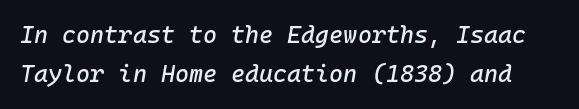
The image shows 24 px text type, italic (leaning right); set normal line spacing (1.64x), normal letter spacing, not underlined.
